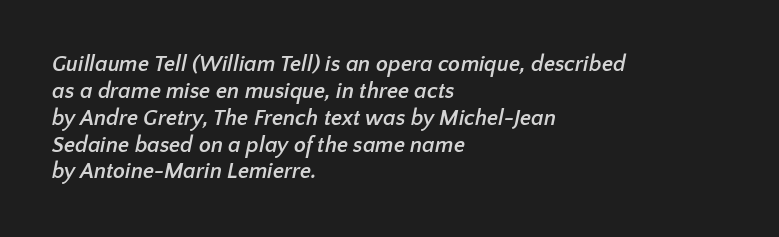
{"bold": "yes", "underline": "no", "align": "left", "line_spacing_ratio": 1.22, "letter_spacing": "normal", "letter_spacing_em": 0.0, "glyph_px": 22}
